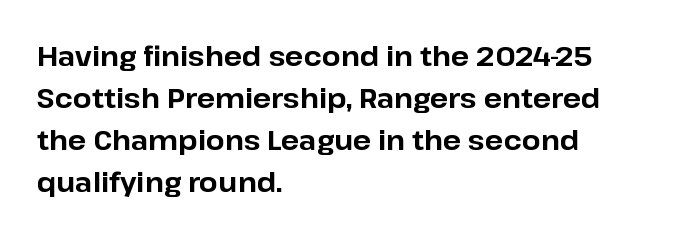
The face used here has the dense, thick strokes of a bold. Students, observe: this is what conventionally led text looks like. Notice how the stems are strictly vertical — no italics here. The setting favours the left margin, as ordinary paragraphs usually do.
